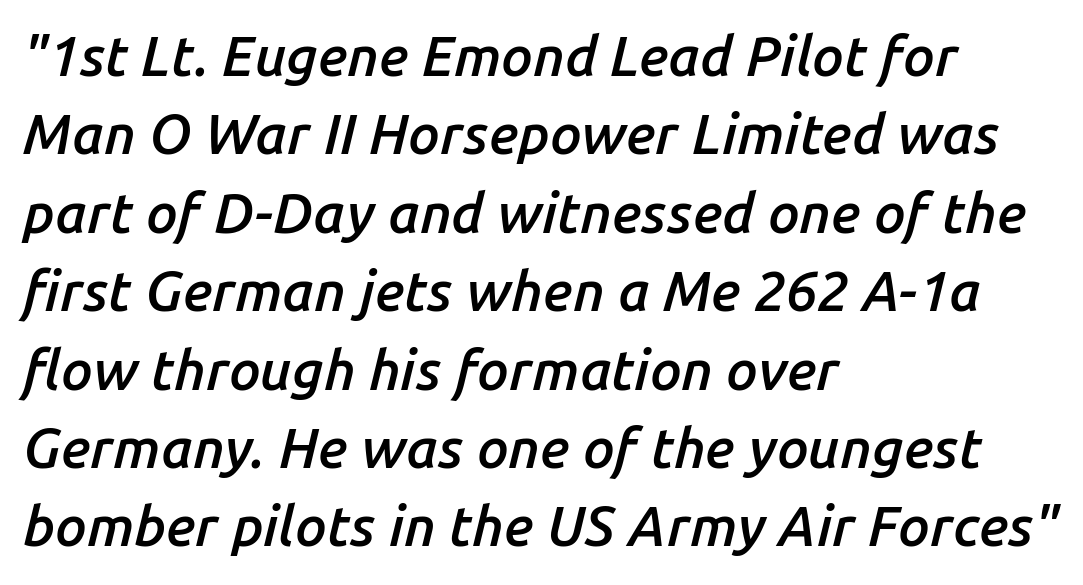
What stands out about the letter spacing? Nothing — it is the standard amount. Interline gaps are of average width in this sample. Slant detected: the letters are inclined. The rendering anchors every line to the left-hand side. Think of a printed novel: that variable character pitch is what you see here.
